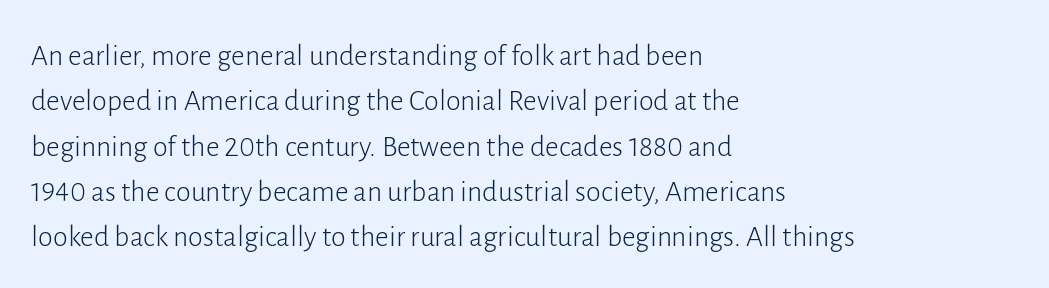
{"serif": "no", "italic": "no", "bold": "no", "weight": "light", "width": "normal", "stroke_contrast": "low", "x_height": "medium", "monospaced": "no", "underline": "no", "align": "left", "line_spacing": "normal", "line_spacing_ratio": 1.51, "letter_spacing": "normal", "letter_spacing_em": 0.0, "glyph_px": 30}
